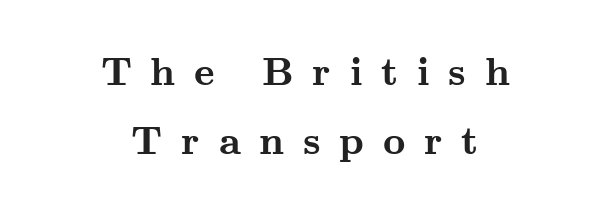
{"serif": "yes", "italic": "no", "bold": "yes", "weight": "semibold", "width": "wide", "stroke_contrast": "medium", "x_height": "small", "monospaced": "no", "underline": "no", "align": "center", "line_spacing_ratio": 1.78, "letter_spacing": "wide", "letter_spacing_em": 0.48, "glyph_px": 39}
